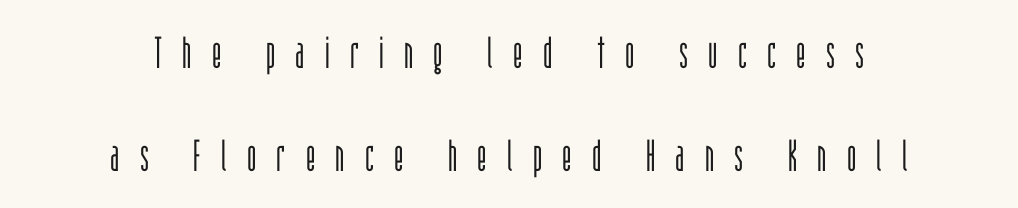
The image shows 44 px light, condensed sans-serif type, upright; set centered, loose line spacing (2.33x), unusually wide letter spacing (+0.46 em), not underlined; low stroke contrast and a large x-height.
